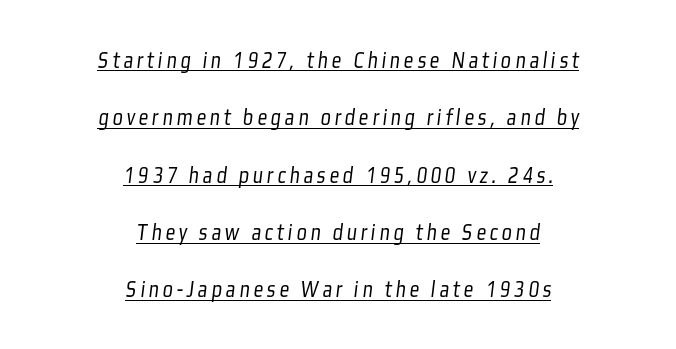
Reading down the block, each line starts at a different indent, mirrored at its end. Caption: face not bold, strokes unweighted. Decoration check: the copy is underlined. The block of text is sparse from top to bottom, with ample space between rows.
